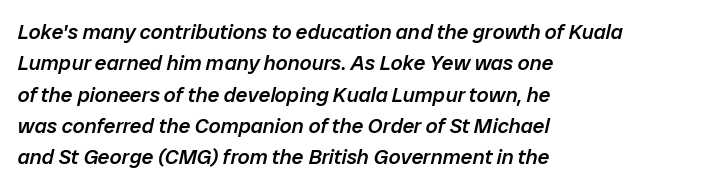
Q: Is the text bold? A: Semi-bold.
Q: Is the text italic (slanted)? A: Yes, it leans right by about 12 degrees.
Q: Is the text underlined? A: No.
Q: How is the paragraph aligned? A: Left-aligned.
Q: Is the spacing between letters normal or unusually wide? A: Normal.
Q: Is the spacing between lines tight, normal or loose? A: Normal.
